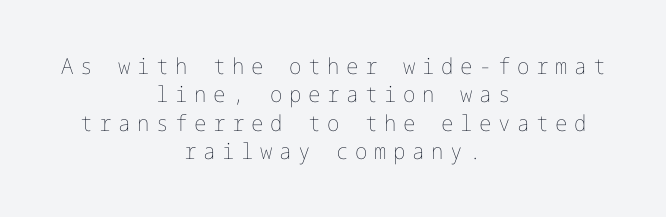
The image shows 22 px text type, upright; set centered, normal line spacing (1.29x), unusually wide letter spacing (+0.3 em), not underlined.
